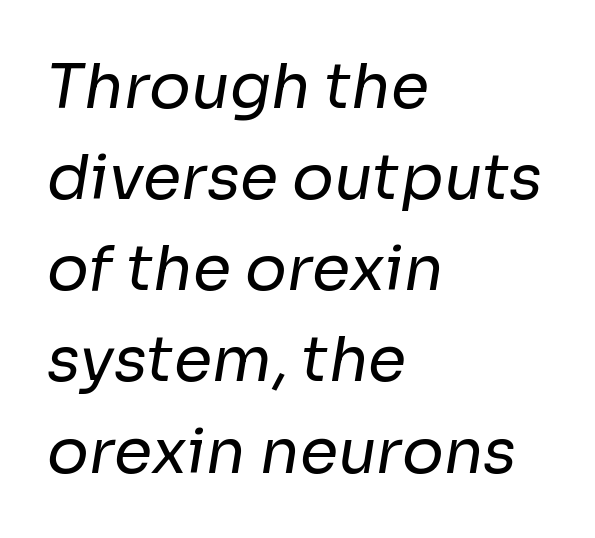
The image shows 62 px regular-weight sans-serif type; set left-aligned, normal line spacing (1.47x), normal letter spacing, not underlined; low stroke contrast and a medium x-height.
